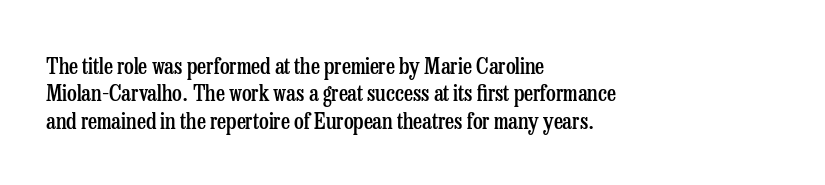
Q: Is the text bold? A: Semi-bold.
Q: Is the text italic (slanted)? A: No, it is upright.
Q: Is the text underlined? A: No.
Q: How is the paragraph aligned? A: Left-aligned.
Q: Is the spacing between letters normal or unusually wide? A: Normal.
Q: Is the spacing between lines tight, normal or loose? A: Normal.
